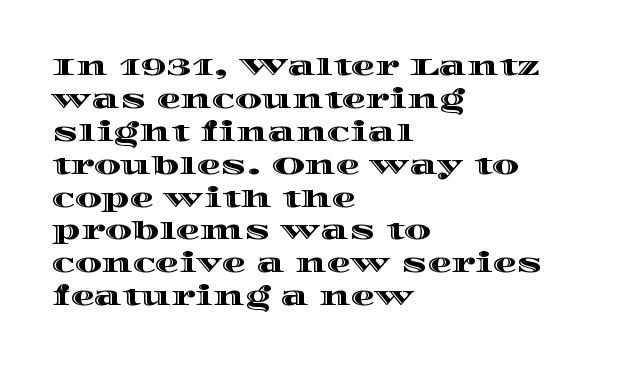
The image shows 24 px text type, upright; set left-aligned, normal line spacing (1.37x), normal letter spacing, not underlined.
